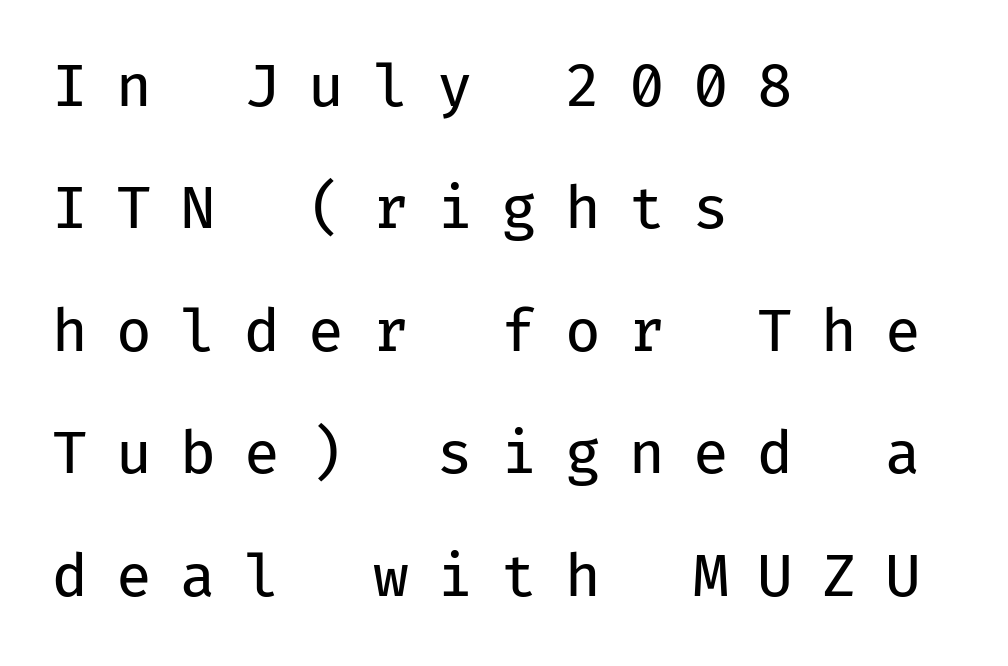
{"serif": "no", "italic": "no", "bold": "no", "weight": "regular", "width": "normal", "stroke_contrast": "low", "x_height": "medium", "monospaced": "yes", "underline": "no", "align": "left", "line_spacing": "loose", "line_spacing_ratio": 2.11, "letter_spacing": "wide", "letter_spacing_em": 0.49, "glyph_px": 58}
